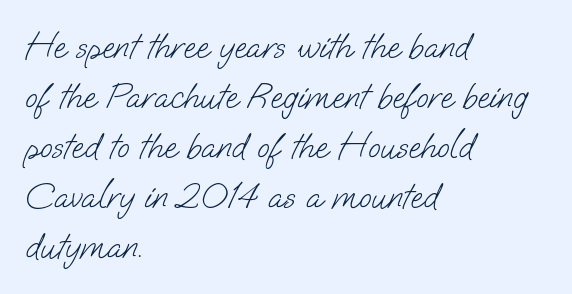
Notice how the passage keeps a crisp vertical edge on the left only. Descender tails drop into unmarked territory. Varying glyph widths throughout — classic text-font behaviour. This sample uses a sans-serif face. You could call the tracking neutral — neither tight nor loose.
